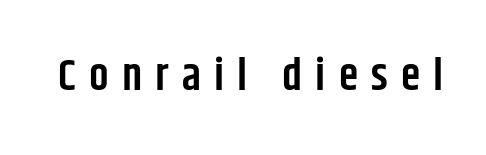
{"serif": "no", "italic": "no", "bold": "semi", "weight": "semibold", "width": "condensed", "stroke_contrast": "low", "x_height": "large", "monospaced": "no", "underline": "no", "letter_spacing": "wide", "letter_spacing_em": 0.3, "glyph_px": 44}
